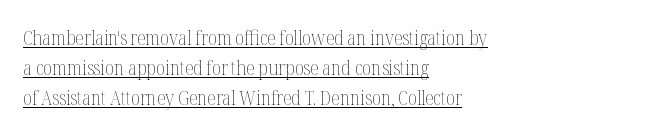
The axis of the letterforms is exactly vertical. The lines in this sample share a left origin and differ only in where they stop. Emphasis is given by a line drawn under the lettering. The horizontal fit of the characters is conventional and even.
